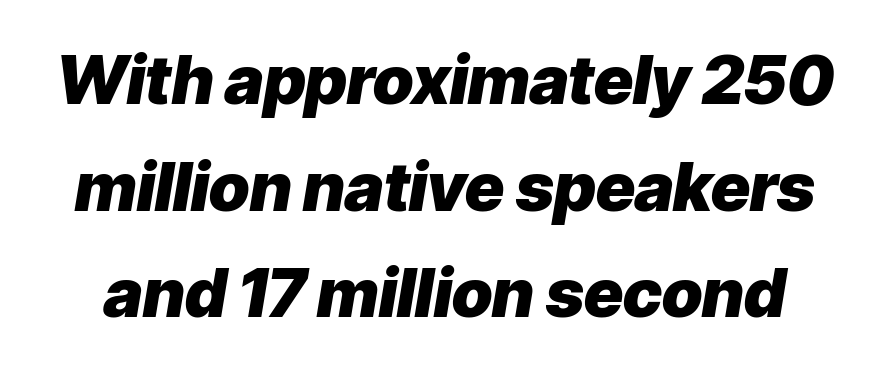
As a designer I'd log this as weight 700, bold. Spacing verdict: proportional, widths tailored to each character. The space between consecutive lines is moderate. Spacing between characters is what you'd get straight out of the box. Slant detected: the letters are inclined.
